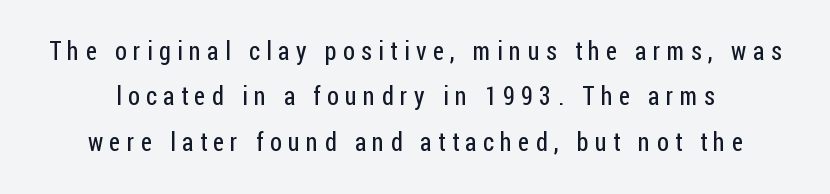
In terms of letterspacing, this is a distinctly airy, spread setting. Ascenders rise straight up at ninety degrees. Is the type heavy? It reads as light-to-regular instead. Quick note: underline off.
